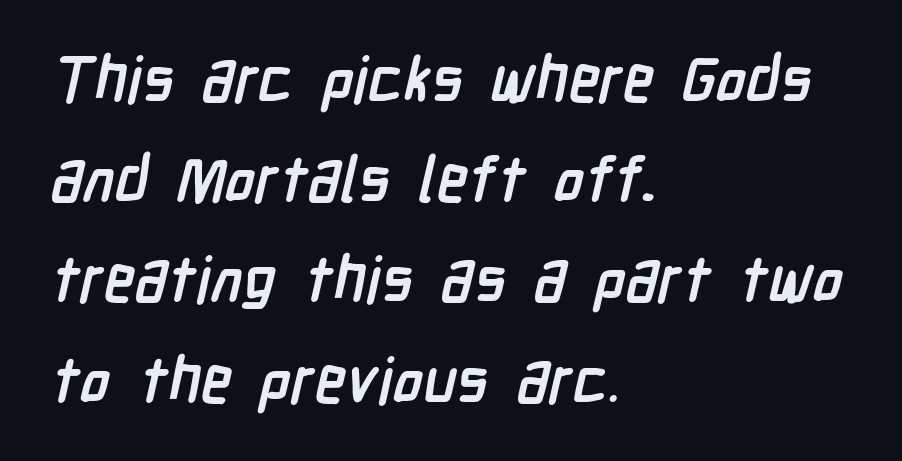
{"serif": "no", "bold": "yes", "weight": "semibold", "width": "condensed", "stroke_contrast": "low", "x_height": "medium", "monospaced": "no", "underline": "no", "align": "left", "line_spacing": "normal", "line_spacing_ratio": 1.59, "letter_spacing": "normal", "letter_spacing_em": 0.0, "glyph_px": 63}
